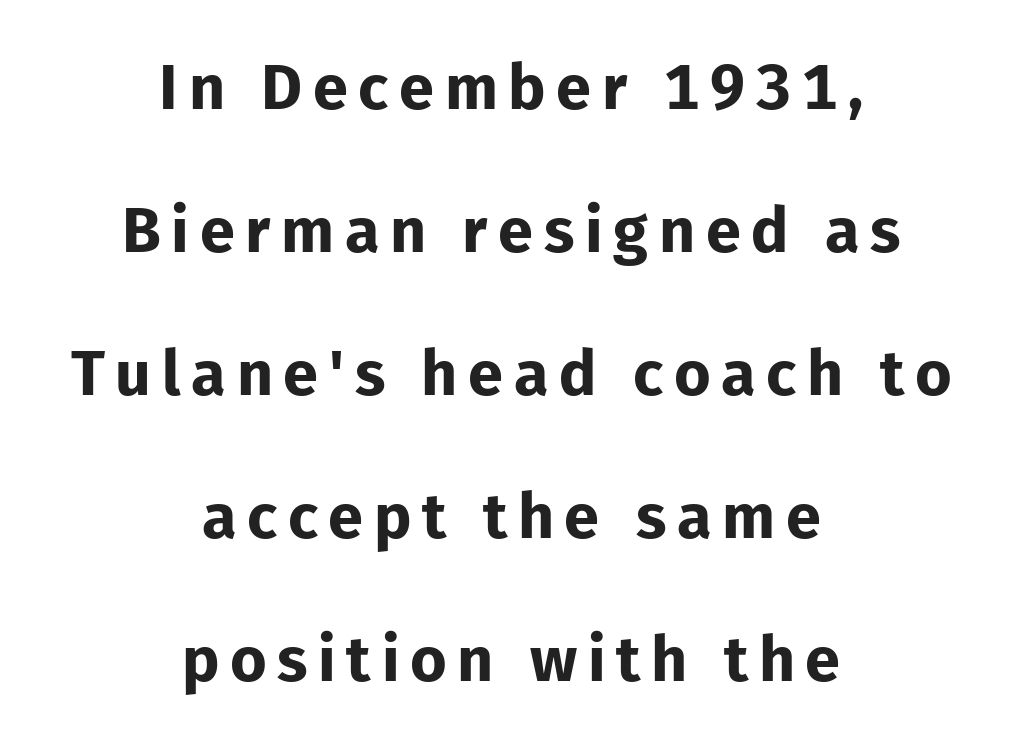
{"serif": "no", "italic": "no", "bold": "yes", "weight": "bold", "width": "normal", "stroke_contrast": "low", "x_height": "medium", "monospaced": "no", "underline": "no", "align": "center", "line_spacing": "loose", "line_spacing_ratio": 2.27, "glyph_px": 63}
